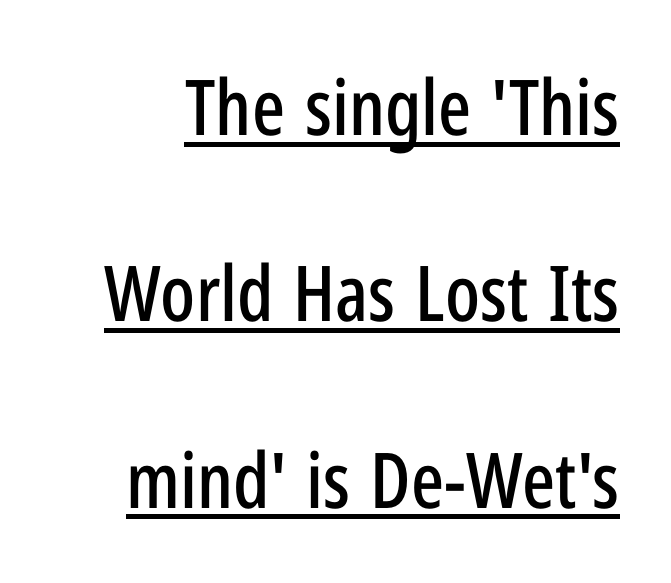
This rendering features underlined lettering. Do the characters align in a grid? No, the font is proportional. Style check: upright. This block would shrink considerably if given ordinary leading; it's expanded now.
